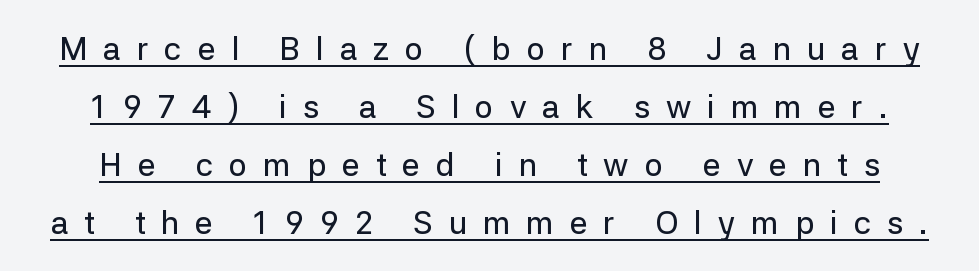
The image shows 32 px sans-serif type, upright; set line spacing 1.81x, unusually wide letter spacing (+0.5 em), underlined; low stroke contrast and a medium x-height.
